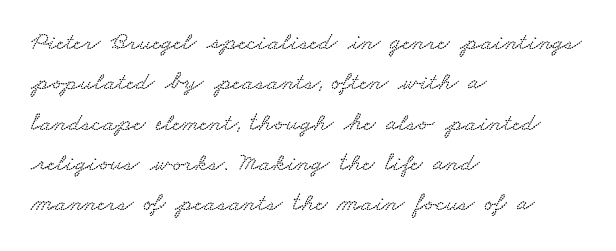
How would I describe the line gaps? Plain and ordinary. Caption: multi-line text, flush left, ragged right. The words here are not underlined. Tracking here is standard; glyphs follow each other at the usual distance.
